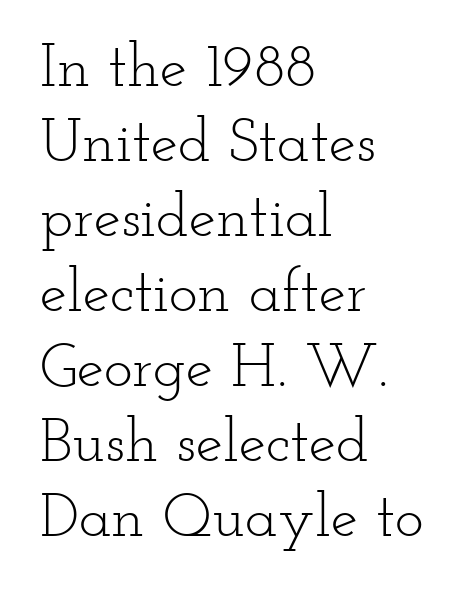
Short and long lines alike share a common starting point at left. The text was rendered using a seriffed face with decorative stroke endings. The letters advance in unequal steps, a hallmark of proportional type. The typeface has the unassuming heft of standard copy or less. Underlining? Definitely not there.
